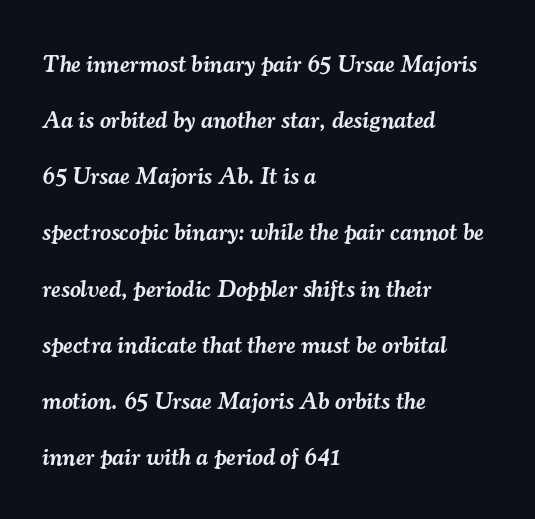
Q: Is the text bold? A: Semi-bold.
Q: Is the text italic (slanted)? A: Yes, it leans right by about 7 degrees.
Q: Is the text underlined? A: No.
Q: How is the paragraph aligned? A: Left-aligned.
Q: Is the spacing between letters normal or unusually wide? A: Normal.
Q: Is the spacing between lines tight, normal or loose? A: Loose.
